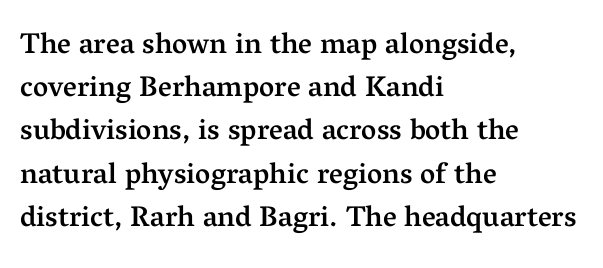
Q: Is the text bold? A: Semi-bold.
Q: Is the text italic (slanted)? A: No, it is upright.
Q: Is the typeface a serif or a sans-serif typeface? A: Serif.
Q: Is the text underlined? A: No.
Q: How is the paragraph aligned? A: Left-aligned.
Q: Is the spacing between letters normal or unusually wide? A: Normal.
Q: Is the spacing between lines tight, normal or loose? A: Normal.
Q: Width (condensed, normal, or wide)? A: Normal.
Q: Stroke contrast? A: Medium.
Q: x-height? A: Medium.
Q: Monospaced? A: No.
